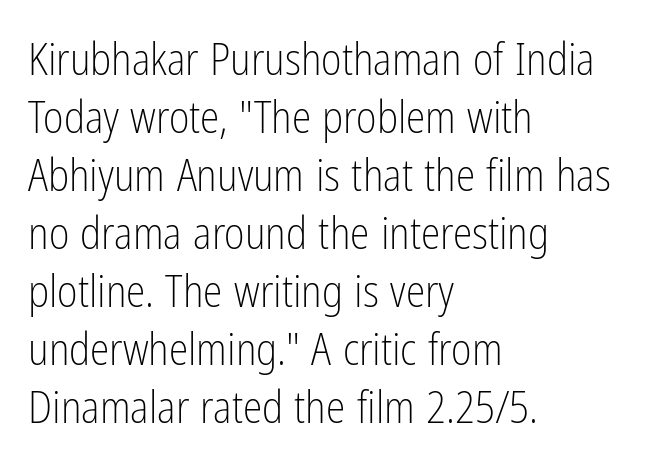
The image shows 44 px light, condensed sans-serif type, upright; set left-aligned, normal line spacing (1.32x), normal letter spacing, not underlined; low stroke contrast and a medium x-height.
